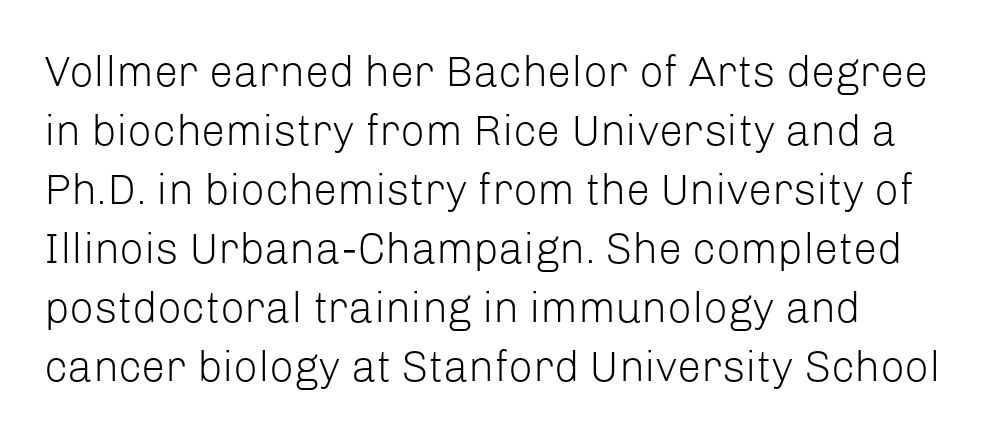
{"serif": "no", "italic": "no", "bold": "no", "weight": "light", "width": "normal", "stroke_contrast": "low", "x_height": "medium", "monospaced": "no", "underline": "no", "line_spacing": "normal", "line_spacing_ratio": 1.37, "letter_spacing": "normal", "letter_spacing_em": 0.0, "glyph_px": 43}
